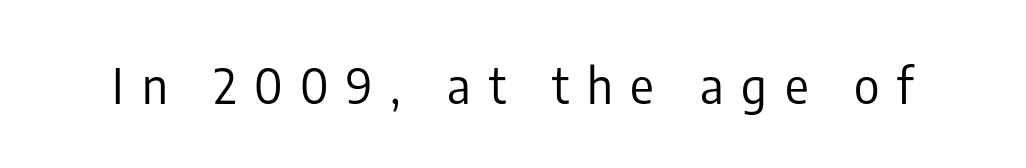
The image shows 49 px regular-weight, condensed sans-serif type, upright; set unusually wide letter spacing (+0.36 em), not underlined; low stroke contrast and a medium x-height.
